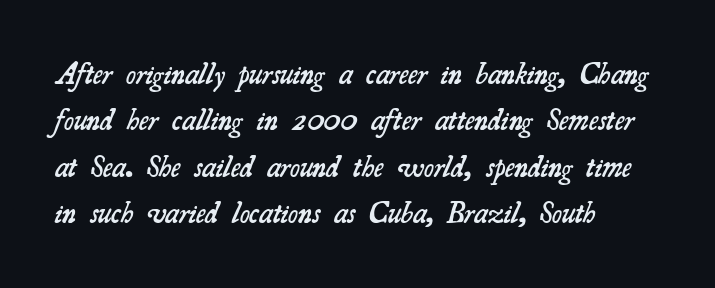
Q: Is the text bold? A: Semi-bold.
Q: Is the typeface a serif or a sans-serif typeface? A: Serif.
Q: Is the text underlined? A: No.
Q: How is the paragraph aligned? A: Left-aligned.
Q: Is the spacing between letters normal or unusually wide? A: Normal.
Q: Is the spacing between lines tight, normal or loose? A: Normal.
Q: Width (condensed, normal, or wide)? A: Normal.
Q: Stroke contrast? A: Medium.
Q: x-height? A: Small.
Q: Monospaced? A: No.
